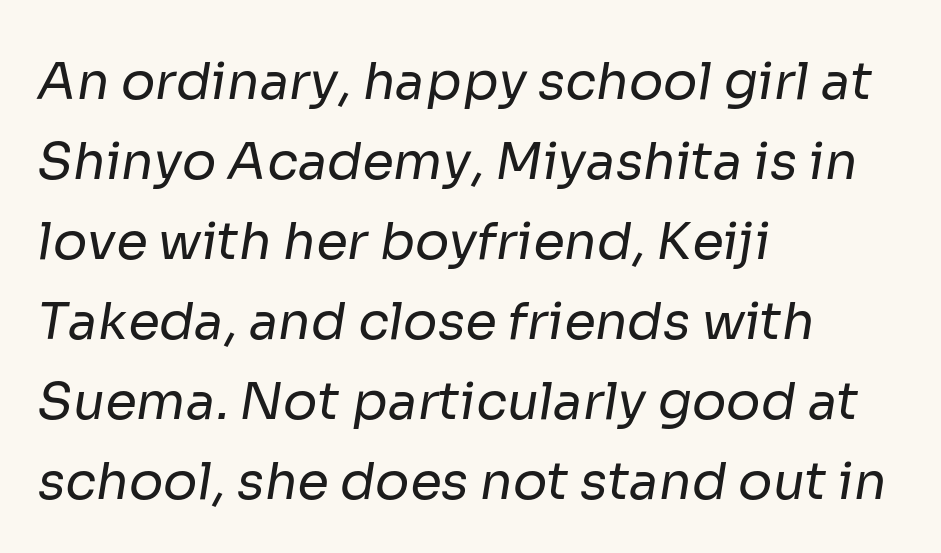
Q: Is the text bold? A: No.
Q: Is the typeface a serif or a sans-serif typeface? A: Sans-serif.
Q: Is the text underlined? A: No.
Q: How is the paragraph aligned? A: Left-aligned.
Q: Is the spacing between letters normal or unusually wide? A: Normal.
Q: Is the spacing between lines tight, normal or loose? A: Normal.
Q: Width (condensed, normal, or wide)? A: Normal.
Q: Stroke contrast? A: Low.
Q: x-height? A: Medium.
Q: Monospaced? A: No.
